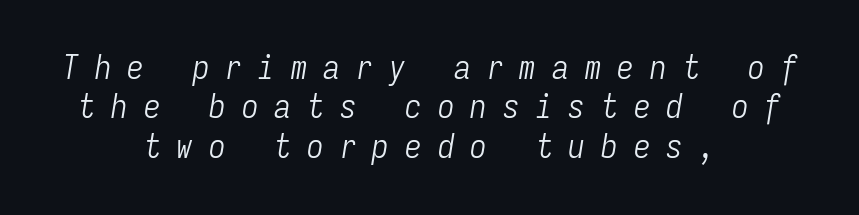
Q: Is the text bold? A: No.
Q: Is the text italic (slanted)? A: Yes, it leans right by about 9 degrees.
Q: Is the text underlined? A: No.
Q: How is the paragraph aligned? A: Centered.
Q: Is the spacing between letters normal or unusually wide? A: Unusually wide.
Q: Width (condensed, normal, or wide)? A: Condensed.
Q: Stroke contrast? A: Low.
Q: x-height? A: Medium.
Q: Monospaced? A: Yes.
